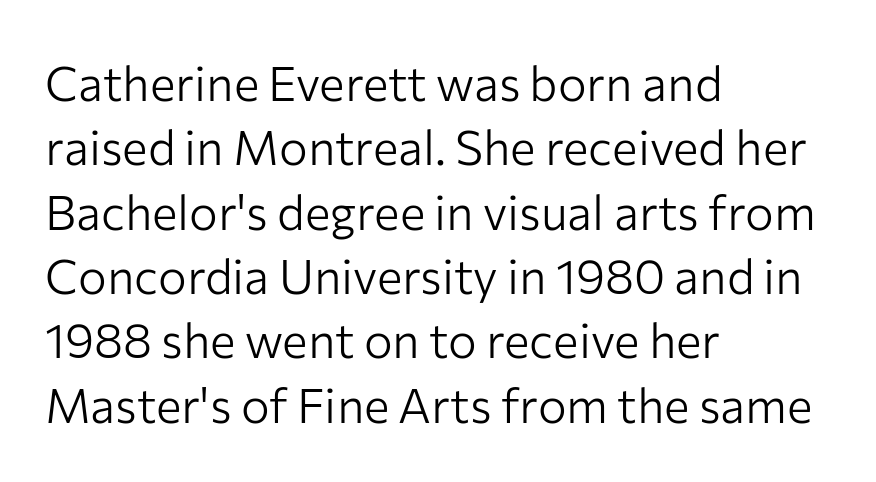
Q: Is the text bold? A: No.
Q: Is the text italic (slanted)? A: No, it is upright.
Q: Is the typeface a serif or a sans-serif typeface? A: Sans-serif.
Q: Is the text underlined? A: No.
Q: How is the paragraph aligned? A: Left-aligned.
Q: Is the spacing between letters normal or unusually wide? A: Normal.
Q: Is the spacing between lines tight, normal or loose? A: Normal.
Q: Width (condensed, normal, or wide)? A: Normal.
Q: Stroke contrast? A: Low.
Q: x-height? A: Medium.
Q: Monospaced? A: No.
